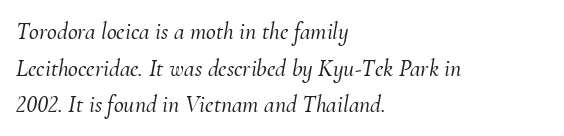
Notice how the stems are inclined rather than vertical — that's the hallmark of italics. Students, observe: this is what conventionally led text looks like. Characters follow at the spacing the type designer built in. Casual observation: everything's shoved over to the left. The zone under the glyphs is completely vacant.
